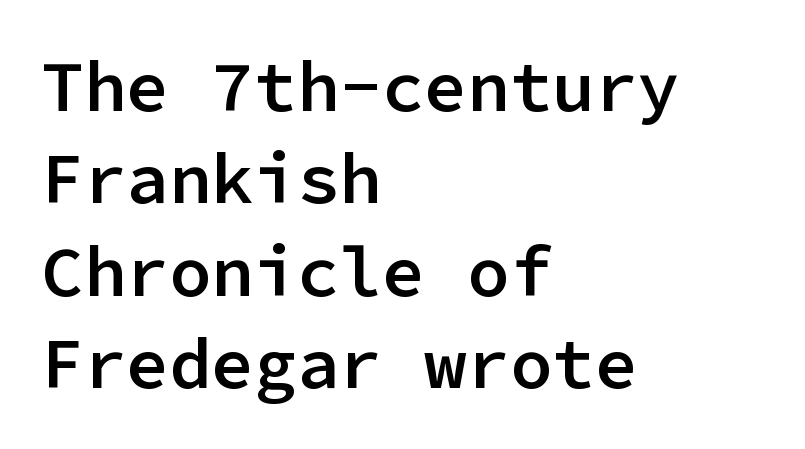
{"serif": "no", "italic": "no", "bold": "semi", "weight": "semibold", "width": "normal", "stroke_contrast": "low", "x_height": "medium", "monospaced": "yes", "underline": "no", "align": "left", "line_spacing": "normal", "line_spacing_ratio": 1.3, "letter_spacing": "normal", "letter_spacing_em": 0.0, "glyph_px": 71}
